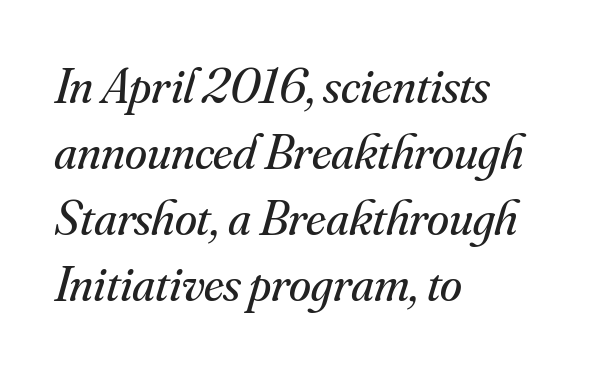
The image shows 50 px regular-weight serif type, italic (leaning right); set left-aligned, normal line spacing (1.32x), normal letter spacing, not underlined; medium stroke contrast and a small x-height.
